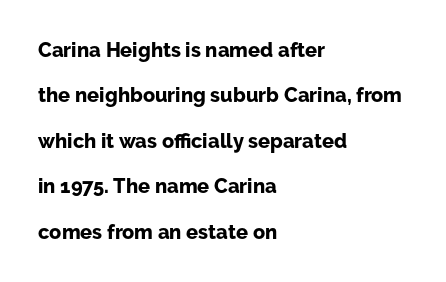
{"italic": "no", "bold": "yes", "underline": "no", "align": "left", "line_spacing": "loose", "line_spacing_ratio": 2.27, "letter_spacing": "normal", "letter_spacing_em": 0.0, "glyph_px": 20}
